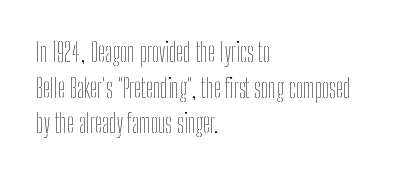
Q: Is the text bold? A: No.
Q: Is the text italic (slanted)? A: No, it is upright.
Q: Is the text underlined? A: No.
Q: How is the paragraph aligned? A: Left-aligned.
Q: Is the spacing between letters normal or unusually wide? A: Normal.
Q: Is the spacing between lines tight, normal or loose? A: Normal.
